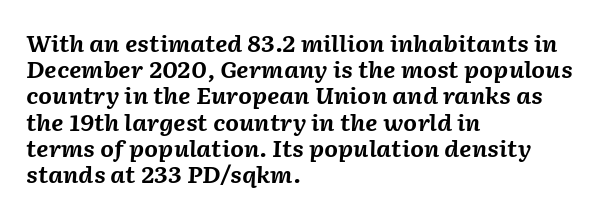
Q: Is the text bold? A: Yes.
Q: Is the text italic (slanted)? A: Yes, it leans right by about 2 degrees.
Q: Is the text underlined? A: No.
Q: How is the paragraph aligned? A: Left-aligned.
Q: Is the spacing between letters normal or unusually wide? A: Normal.
